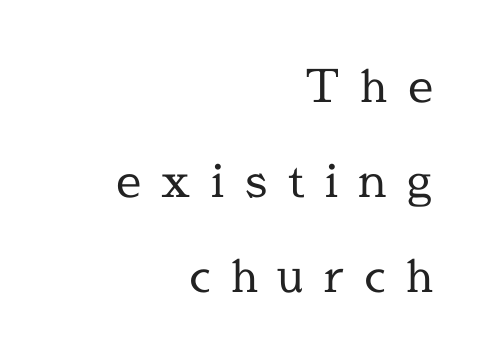
{"serif": "yes", "italic": "no", "bold": "no", "weight": "regular", "width": "normal", "x_height": "medium", "monospaced": "no", "underline": "no", "align": "right", "line_spacing": "loose", "line_spacing_ratio": 2.11, "letter_spacing": "wide", "letter_spacing_em": 0.45, "glyph_px": 45}
